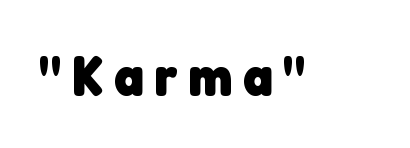
The image shows 57 px heavy sans-serif type; set not underlined; low stroke contrast and a medium x-height.
